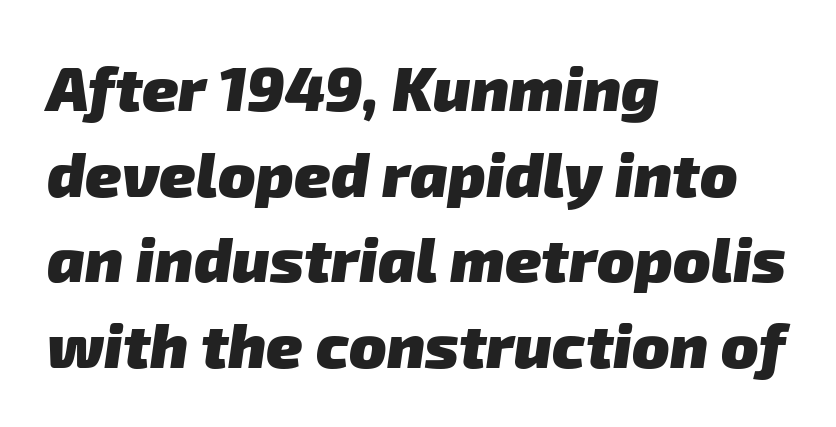
Q: Is the text bold? A: Yes.
Q: Is the typeface a serif or a sans-serif typeface? A: Sans-serif.
Q: Is the text underlined? A: No.
Q: How is the paragraph aligned? A: Left-aligned.
Q: Is the spacing between letters normal or unusually wide? A: Normal.
Q: Is the spacing between lines tight, normal or loose? A: Normal.
Q: Width (condensed, normal, or wide)? A: Normal.
Q: Stroke contrast? A: Low.
Q: x-height? A: Medium.
Q: Monospaced? A: No.
